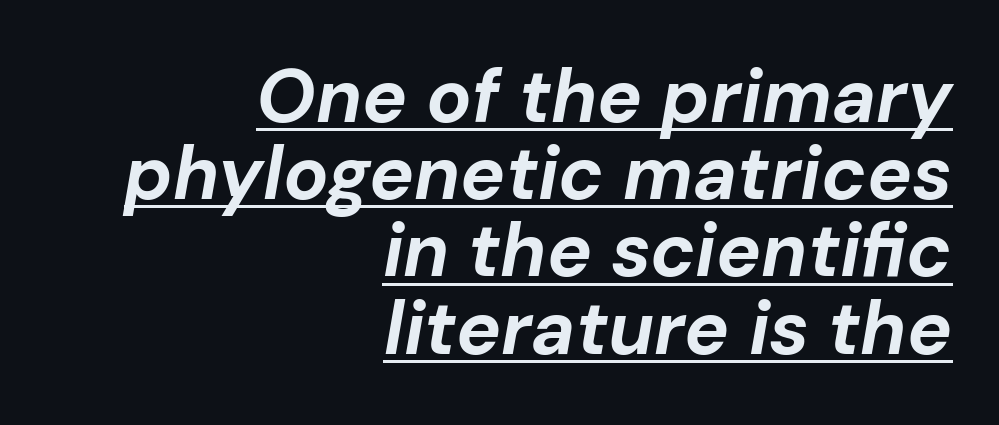
It's the slanting kind of type. Regarding leading, the lines here are crowded together. The rendering uses natural spacing where letterforms have individual widths. Visually the block forms a straight wall on the right and a jagged coastline on the left. The face used here appears with an underline applied. The type is set solid horizontally, with unmodified tracking.
